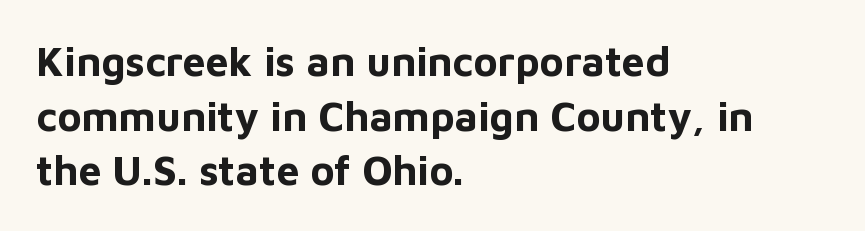
The image shows 41 px bold sans-serif type, upright; set left-aligned, normal line spacing (1.33x), normal letter spacing, not underlined; low stroke contrast and a medium x-height.
